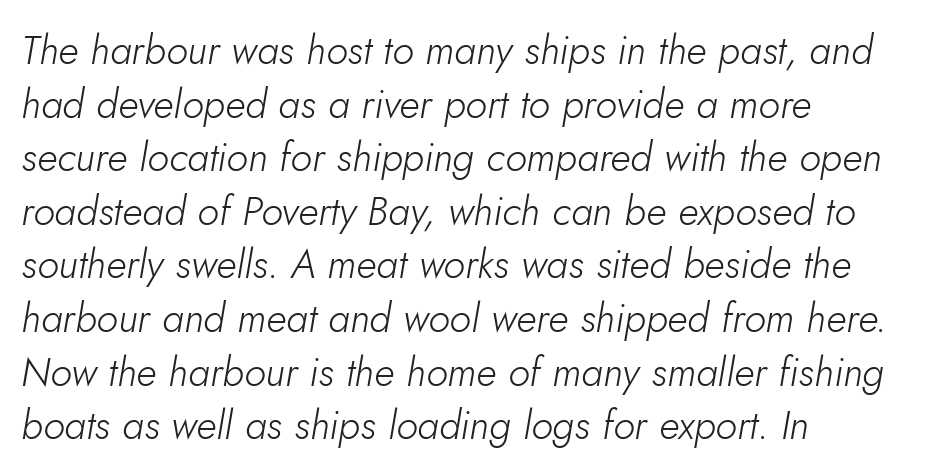
Caption: face not bold, strokes unweighted. Compared with a centered layout, this one pins lines to the left instead. Each letter keeps its own natural width here, so spacing adapts to shape. The strip under each line holds only bare page. Slant detected: the letters are inclined. Words appear dense and cohesive because spacing is normal.
